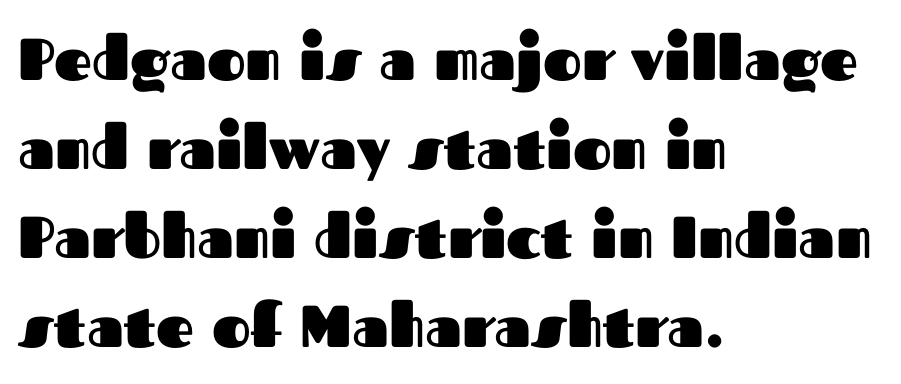
Q: Is the text bold? A: Yes.
Q: Is the text italic (slanted)? A: No, it is upright.
Q: Is the typeface a serif or a sans-serif typeface? A: Sans-serif.
Q: Is the text underlined? A: No.
Q: How is the paragraph aligned? A: Left-aligned.
Q: Is the spacing between letters normal or unusually wide? A: Normal.
Q: Is the spacing between lines tight, normal or loose? A: Normal.
Q: Width (condensed, normal, or wide)? A: Normal.
Q: Stroke contrast? A: Medium.
Q: x-height? A: Medium.
Q: Monospaced? A: No.
